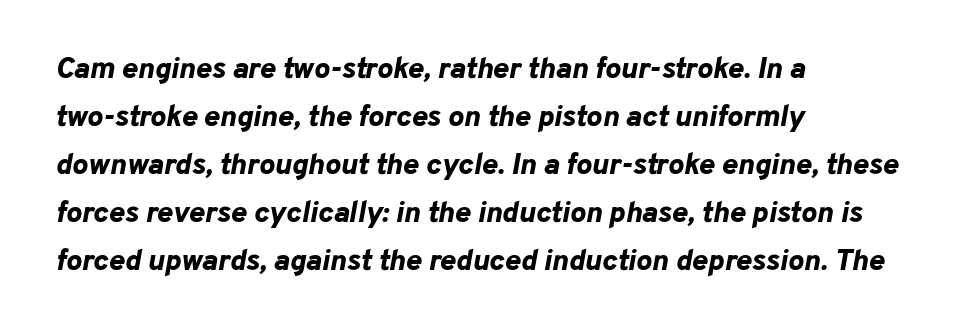
The image shows 30 px bold type, italic (leaning right); set left-aligned, normal line spacing (1.6x), normal letter spacing, not underlined; low stroke contrast and a medium x-height.
